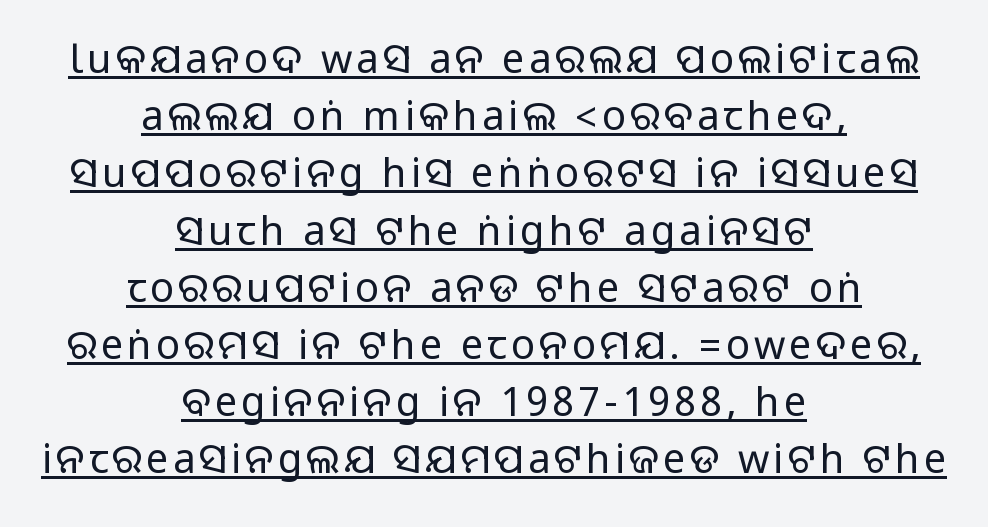
The image shows 40 px sans-serif type, upright; set centered, normal line spacing (1.43x), underlined; medium stroke contrast.
